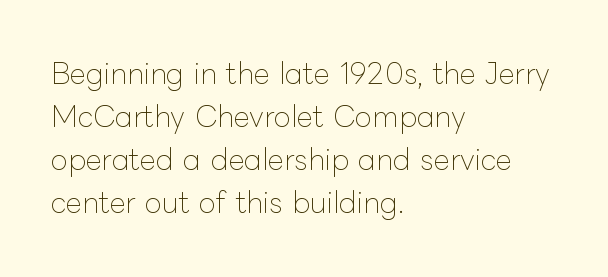
Q: Is the text bold? A: No.
Q: Is the text italic (slanted)? A: No, it is upright.
Q: Is the text underlined? A: No.
Q: How is the paragraph aligned? A: Left-aligned.
Q: Is the spacing between letters normal or unusually wide? A: Normal.
Q: Is the spacing between lines tight, normal or loose? A: Normal.
Q: Width (condensed, normal, or wide)? A: Normal.
Q: Stroke contrast? A: Low.
Q: x-height? A: Medium.
Q: Monospaced? A: No.
